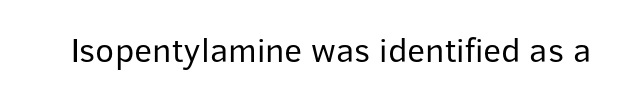
{"serif": "no", "italic": "no", "bold": "no", "weight": "regular", "width": "normal", "stroke_contrast": "low", "x_height": "medium", "monospaced": "no", "underline": "no", "letter_spacing": "normal", "letter_spacing_em": 0.0, "glyph_px": 35}
